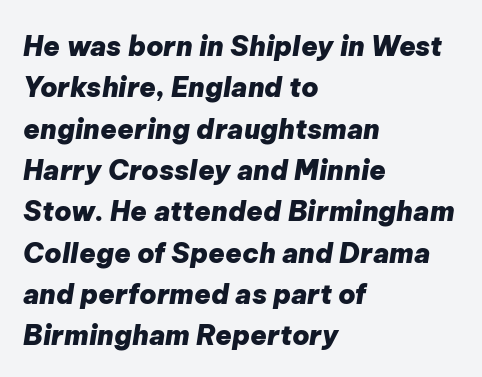
Set as a true bold cut, around the 700 mark. The designer left line spacing at the default. Visually the block forms a straight wall on the left and a jagged coastline on the right. Compared with typical body copy, the letter spacing here is the same. A bare baseline throughout the passage.
